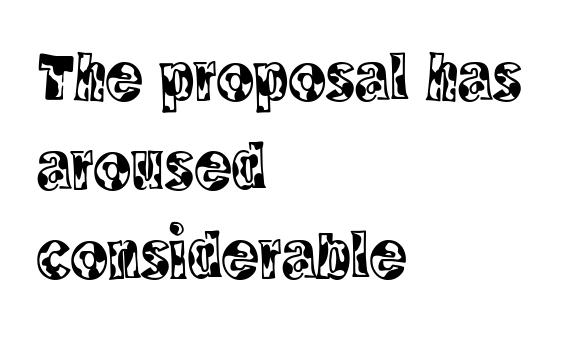
The image shows 69 px condensed serif type, upright; set left-aligned, normal line spacing (1.29x), normal letter spacing, not underlined; a large x-height.
